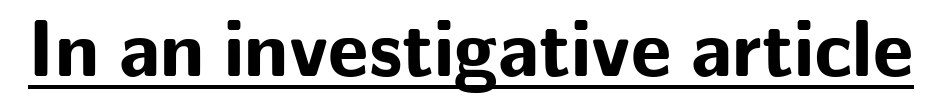
Q: Is the text bold? A: Yes.
Q: Is the text italic (slanted)? A: No, it is upright.
Q: Is the typeface a serif or a sans-serif typeface? A: Sans-serif.
Q: Is the text underlined? A: Yes.
Q: Is the spacing between letters normal or unusually wide? A: Normal.
Q: Width (condensed, normal, or wide)? A: Normal.
Q: Stroke contrast? A: Low.
Q: x-height? A: Medium.
Q: Monospaced? A: No.
